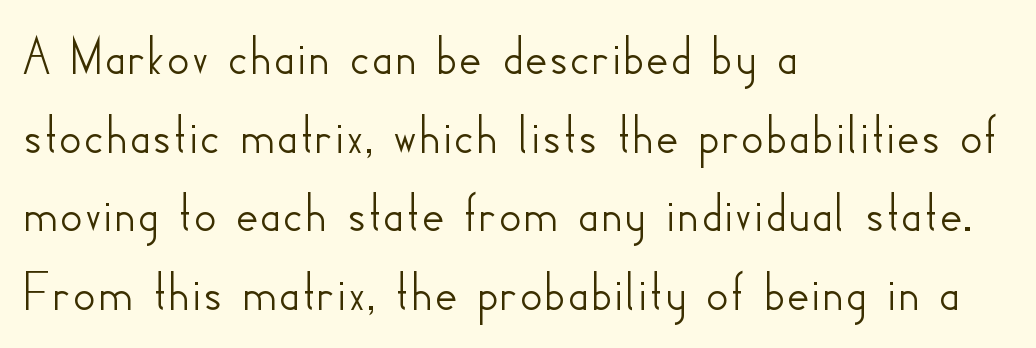
Q: Is the text italic (slanted)? A: No, it is upright.
Q: Is the typeface a serif or a sans-serif typeface? A: Sans-serif.
Q: Is the text underlined? A: No.
Q: How is the paragraph aligned? A: Left-aligned.
Q: Is the spacing between letters normal or unusually wide? A: Normal.
Q: Is the spacing between lines tight, normal or loose? A: Normal.
Q: Width (condensed, normal, or wide)? A: Normal.
Q: Stroke contrast? A: Low.
Q: x-height? A: Small.
Q: Monospaced? A: No.
